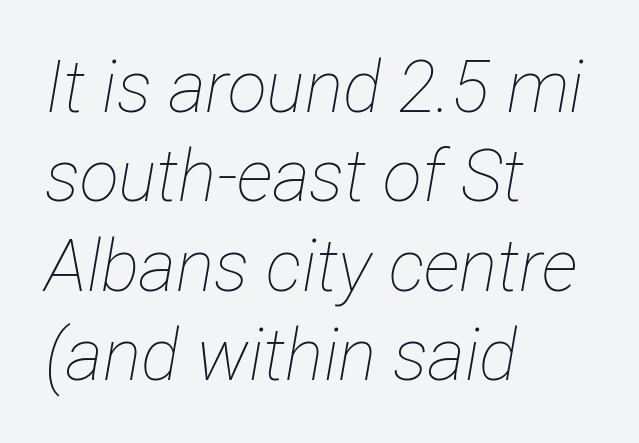
The image shows 72 px thin, condensed type, italic (leaning right); set left-aligned, line spacing 1.24x, normal letter spacing, not underlined; low stroke contrast and a medium x-height.
